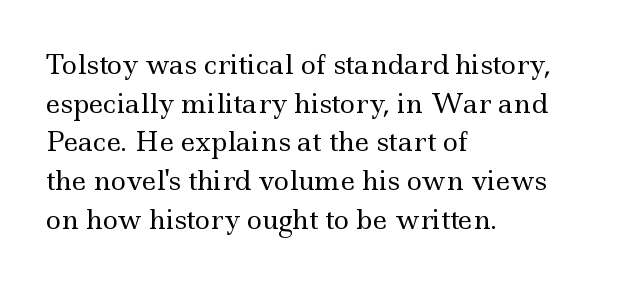
Q: Is the text bold? A: No.
Q: Is the text italic (slanted)? A: No, it is upright.
Q: Is the text underlined? A: No.
Q: How is the paragraph aligned? A: Left-aligned.
Q: Is the spacing between letters normal or unusually wide? A: Normal.
Q: Is the spacing between lines tight, normal or loose? A: Normal.
